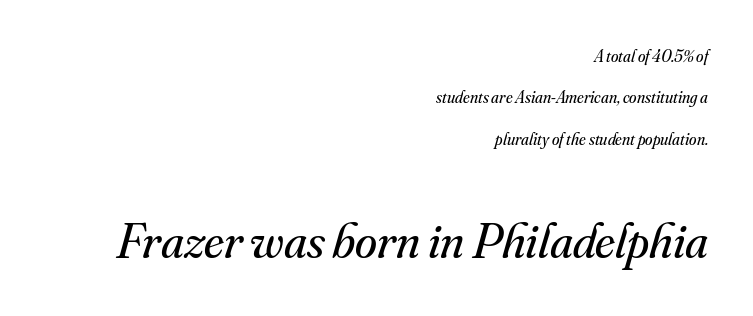
{"serif": "yes", "italic": "yes", "lean": "right", "slant_degrees": 16, "bold": "no", "weight": "regular", "width": "normal", "stroke_contrast": "medium", "x_height": "small", "monospaced": "no", "underline": "no", "align": "right", "line_spacing": "loose", "line_spacing_ratio": 2.43, "letter_spacing": "normal", "letter_spacing_em": 0.0, "larger_block": "second", "size_ratio": 2.94, "glyph_px": 50}
